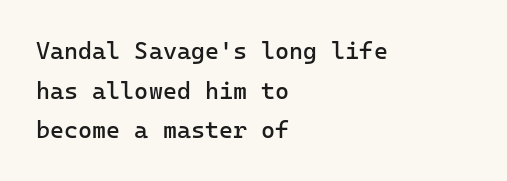
Each stroke keeps to a modest, everyday thickness or less. Evenly set lines give the paragraph a standard silhouette. Does the lettering tilt? It doesn't — this is upright. The text block is weighted toward the left margin, trailing off unevenly rightward.
